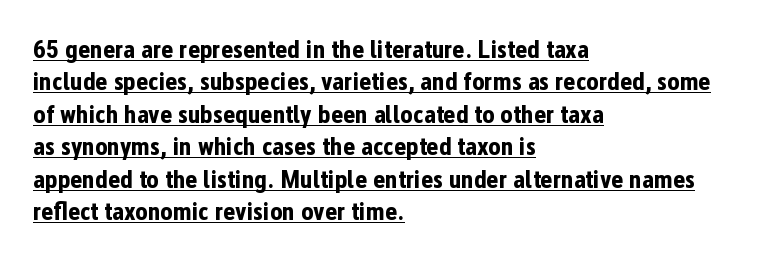
The image shows 26 px bold type, upright; set left-aligned, normal line spacing (1.25x), normal letter spacing, underlined.
